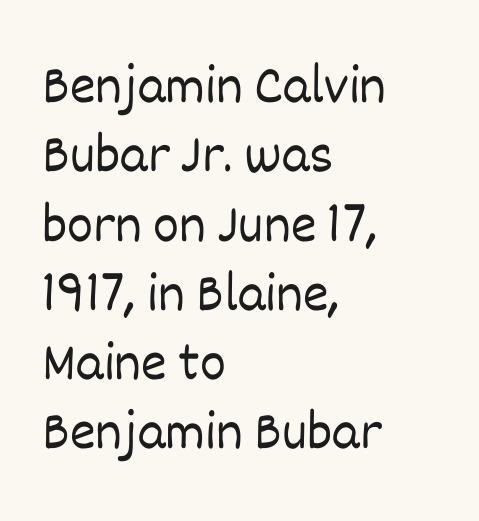
Italic? Not at all — the glyphs are vertical. Descenders hang freely into open space. The paragraph has a hard left edge and a soft right edge. This block has exactly the height ordinary leading produces. These lines keep a tight, regular rhythm from letter to letter.
